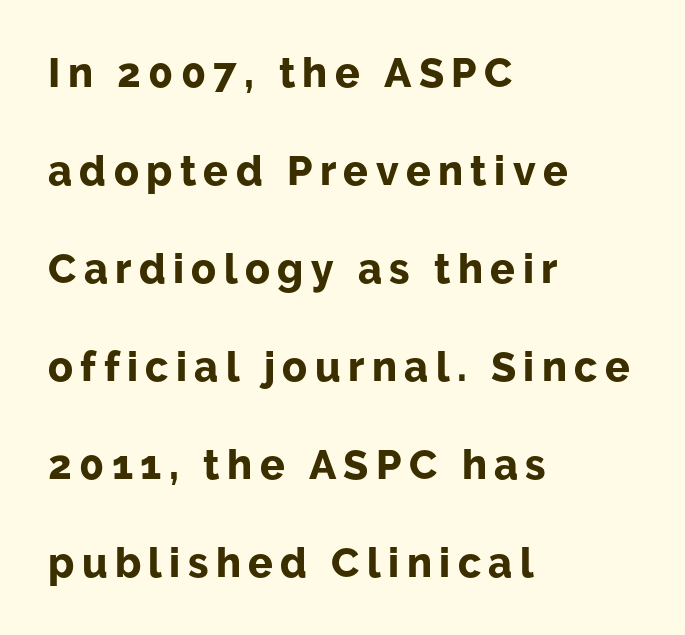
The image shows 41 px bold sans-serif type, upright; set left-aligned, loose line spacing (2.39x), not underlined; low stroke contrast and a medium x-height.
